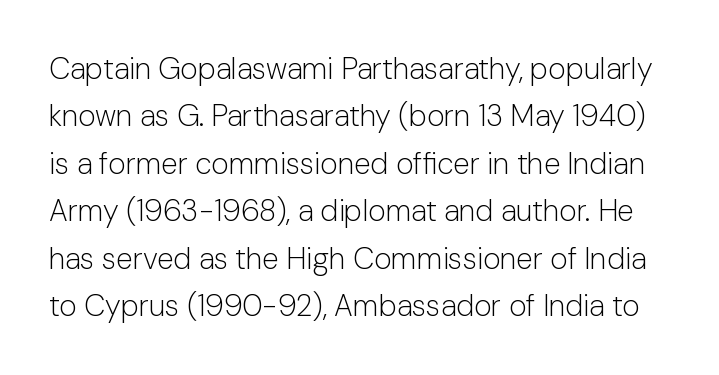
Q: Is the text bold? A: No.
Q: Is the text italic (slanted)? A: No, it is upright.
Q: Is the typeface a serif or a sans-serif typeface? A: Sans-serif.
Q: Is the text underlined? A: No.
Q: Is the spacing between letters normal or unusually wide? A: Normal.
Q: Is the spacing between lines tight, normal or loose? A: Normal.
Q: Width (condensed, normal, or wide)? A: Normal.
Q: Stroke contrast? A: Low.
Q: x-height? A: Medium.
Q: Monospaced? A: No.
